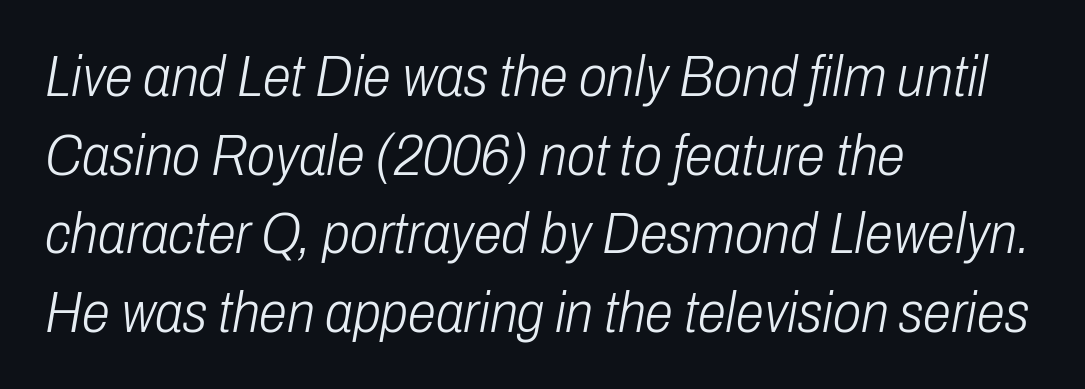
Q: Is the text bold? A: No.
Q: Is the text italic (slanted)? A: Yes, it leans right by about 10 degrees.
Q: Is the text underlined? A: No.
Q: How is the paragraph aligned? A: Left-aligned.
Q: Is the spacing between letters normal or unusually wide? A: Normal.
Q: Is the spacing between lines tight, normal or loose? A: Normal.
Q: Width (condensed, normal, or wide)? A: Condensed.
Q: Stroke contrast? A: Low.
Q: x-height? A: Medium.
Q: Monospaced? A: No.
